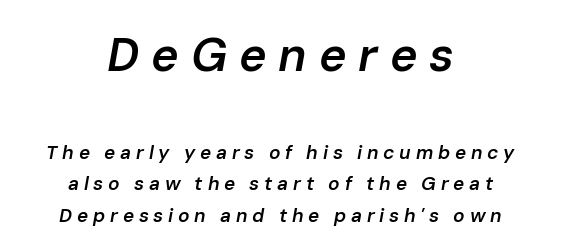
Q: Is the text bold? A: Semi-bold.
Q: Is the text italic (slanted)? A: Yes, it leans right by about 10 degrees.
Q: Is the text underlined? A: No.
Q: How is the paragraph aligned? A: Centered.
Q: Is the spacing between letters normal or unusually wide? A: Unusually wide.
Q: Is the spacing between lines tight, normal or loose? A: Normal.
Q: Which block of text is set in a larger size, the first (top) or the second (bottom)? A: The first (top) one.
Q: Width (condensed, normal, or wide)? A: Normal.
Q: Stroke contrast? A: Low.
Q: x-height? A: Medium.
Q: Monospaced? A: No.
